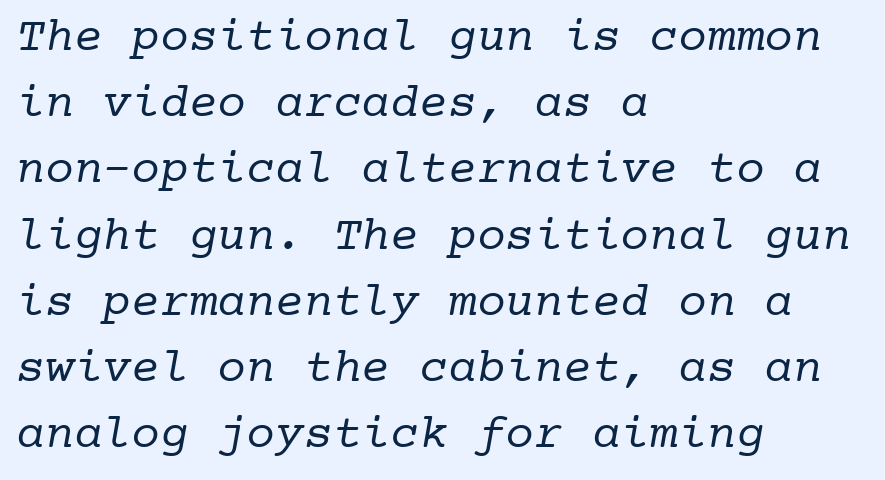
The image shows 48 px regular-weight serif type, monospaced; set left-aligned, normal line spacing (1.38x), normal letter spacing, not underlined; low stroke contrast and a medium x-height.
